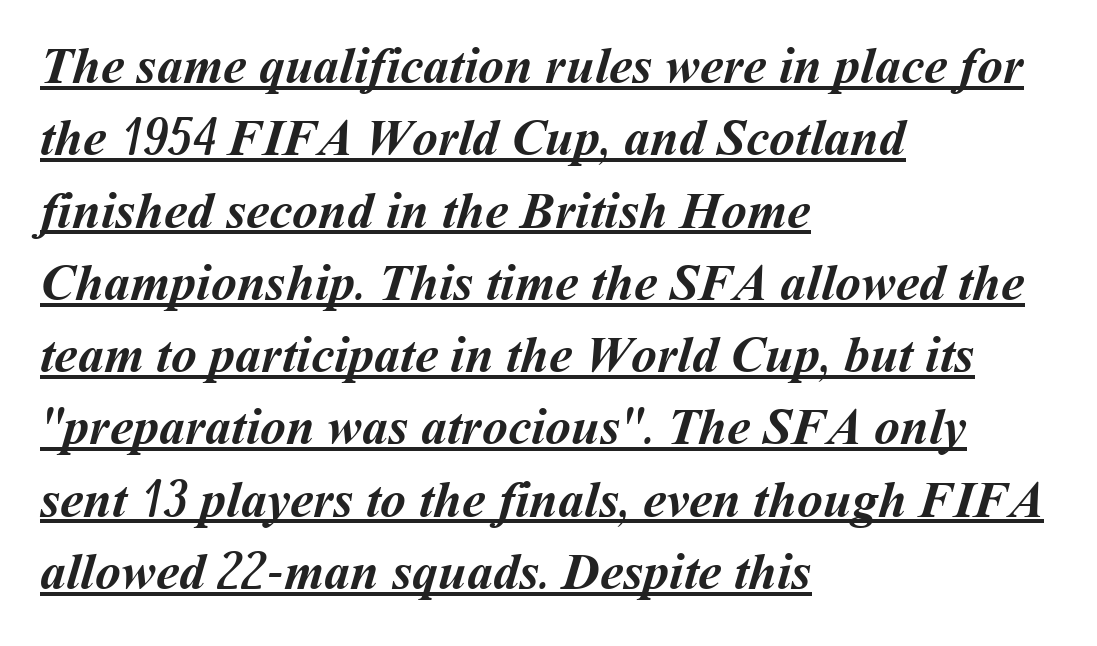
Q: Is the text bold? A: Yes.
Q: Is the text underlined? A: Yes.
Q: How is the paragraph aligned? A: Left-aligned.
Q: Is the spacing between letters normal or unusually wide? A: Normal.
Q: Is the spacing between lines tight, normal or loose? A: Normal.
Q: Width (condensed, normal, or wide)? A: Normal.
Q: Stroke contrast? A: Medium.
Q: x-height? A: Medium.
Q: Monospaced? A: No.
